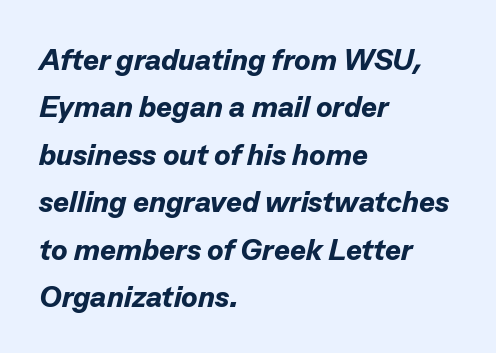
The image shows 30 px bold type, italic (leaning right); set left-aligned, normal line spacing (1.58x), normal letter spacing, not underlined; low stroke contrast and a medium x-height.
